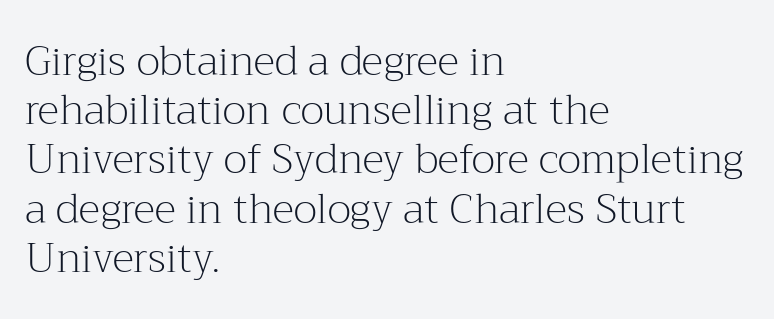
Q: Is the text bold? A: No.
Q: Is the text italic (slanted)? A: No, it is upright.
Q: Is the typeface a serif or a sans-serif typeface? A: Serif.
Q: Is the text underlined? A: No.
Q: How is the paragraph aligned? A: Left-aligned.
Q: Is the spacing between letters normal or unusually wide? A: Normal.
Q: Width (condensed, normal, or wide)? A: Normal.
Q: Stroke contrast? A: Medium.
Q: x-height? A: Medium.
Q: Monospaced? A: No.
